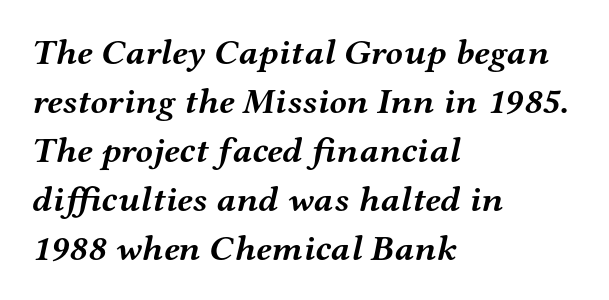
There's an unmistakable incline to the writing here. Notice how thick the strokes are: this is what a full bold looks like. Small tapered or slab feet sit at the stroke ends, so this counts as serif. Horizontally, the lines are justified to the leading edge only.
